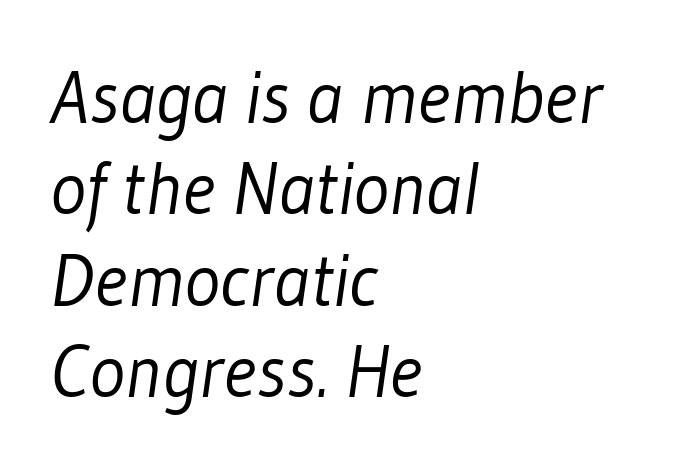
Stems and bowls with no extra thickness — not bold. The type family on display is of the sans-serif kind. A bare baseline throughout the passage. Character widths vary here, with narrow letters taking less room than wide ones. Here the glyphs are tracked normally, forming tight word shapes. A classic flush-left, rag-right setting is used for this passage.
